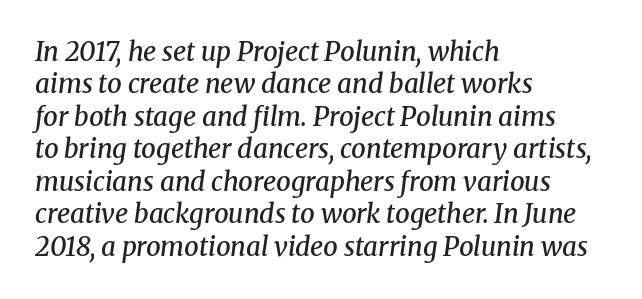
The image shows 26 px text type, italic (leaning right); set left-aligned, normal line spacing (1.25x), normal letter spacing, not underlined.
